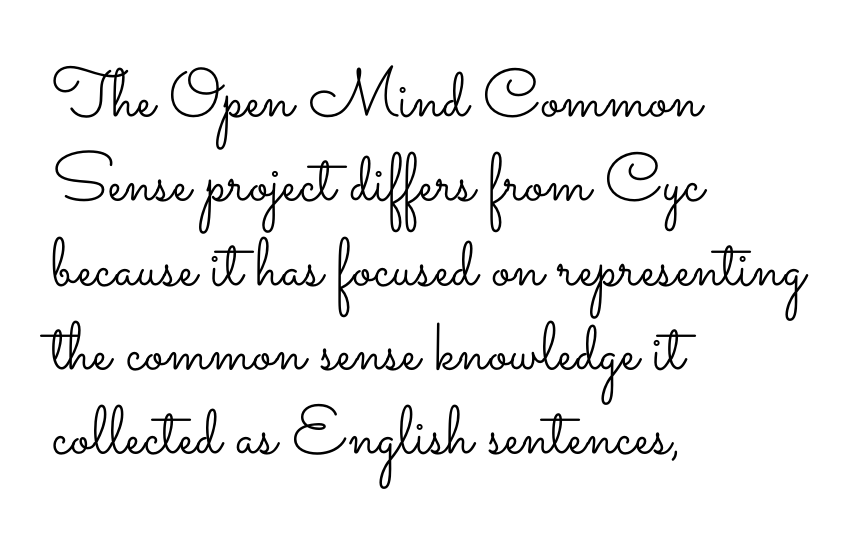
Q: Is the text bold? A: No.
Q: Is the text italic (slanted)? A: Yes.
Q: Is the text underlined? A: No.
Q: How is the paragraph aligned? A: Left-aligned.
Q: Is the spacing between letters normal or unusually wide? A: Normal.
Q: Width (condensed, normal, or wide)? A: Wide.
Q: Stroke contrast? A: Low.
Q: x-height? A: Small.
Q: Monospaced? A: No.
